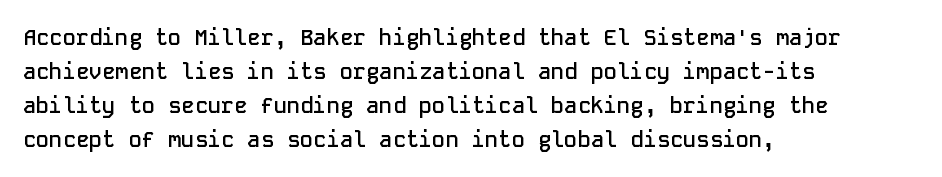
Notice how the stems are strictly vertical — no italics here. The passage shown has conventional tracking throughout. As a designer I'd log this as weight 600, semibold. Line beginnings align vertically; line endings do not.
